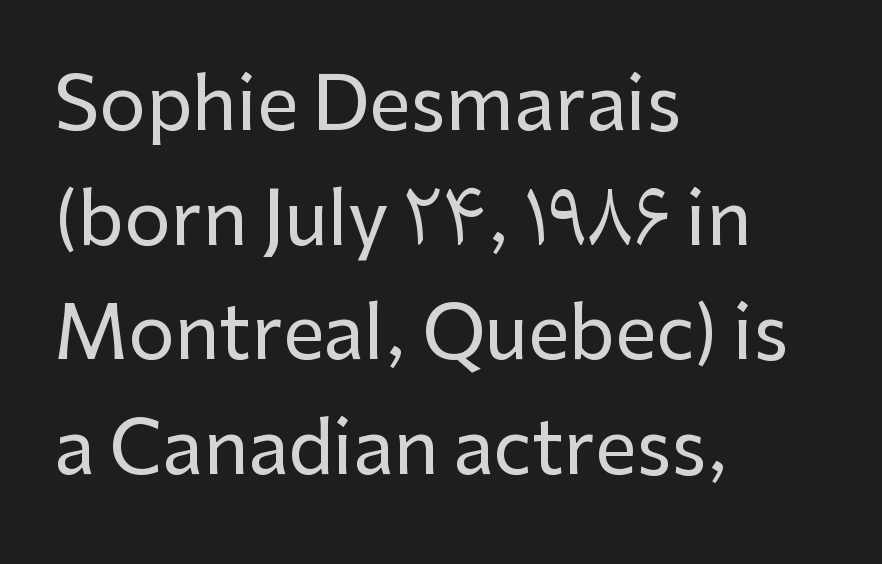
The designer left line spacing at the default. All the whitespace from short lines collects on the right. The horizontal fit of the characters is conventional and even. Unlike italic type, these characters show no tilt at all.
